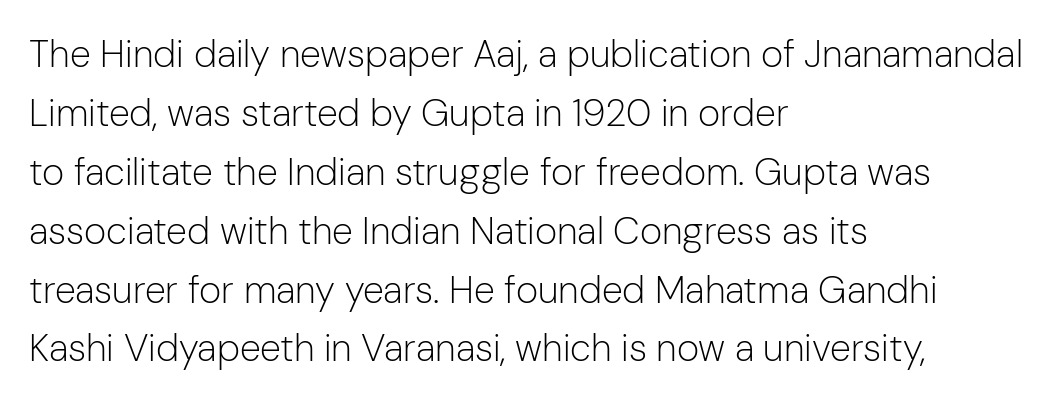
The image shows 38 px light sans-serif type, upright; set left-aligned, normal line spacing (1.55x), normal letter spacing, not underlined; low stroke contrast and a medium x-height.
